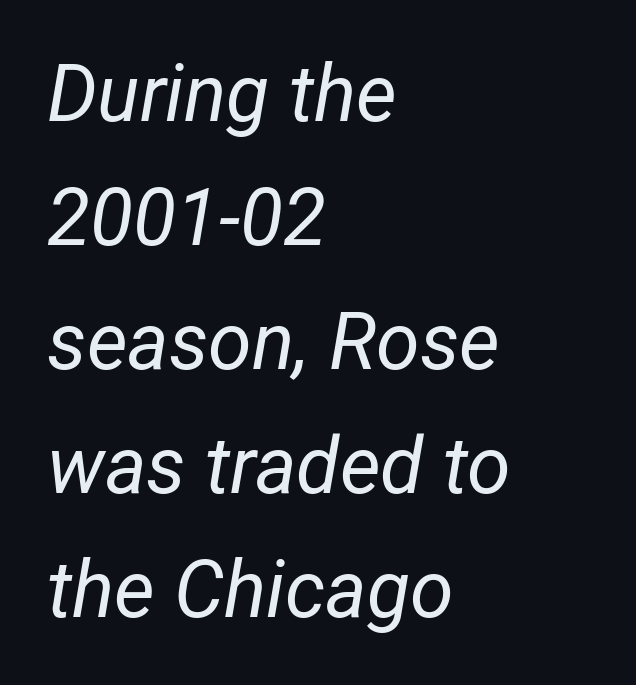
The image shows 79 px regular-weight, condensed type, italic (leaning right); set left-aligned, normal line spacing (1.57x), normal letter spacing, not underlined; low stroke contrast and a medium x-height.
